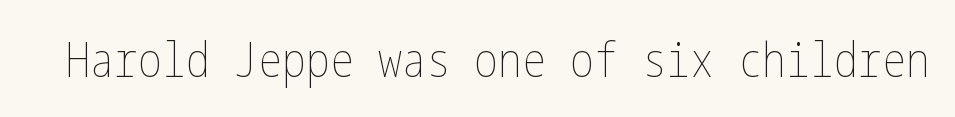
You could call the tracking neutral — neither tight nor loose. The font's upright variant was chosen for this text. Clear beneath every line of the passage. Summary of weight: not heavy and not bold.
